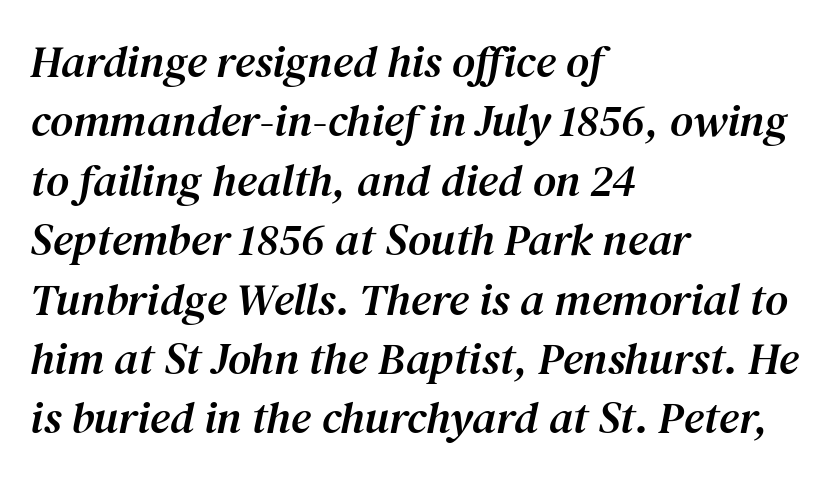
Q: Is the text italic (slanted)? A: Yes, it leans right by about 12 degrees.
Q: Is the typeface a serif or a sans-serif typeface? A: Serif.
Q: Is the text underlined? A: No.
Q: How is the paragraph aligned? A: Left-aligned.
Q: Is the spacing between letters normal or unusually wide? A: Normal.
Q: Is the spacing between lines tight, normal or loose? A: Normal.
Q: Width (condensed, normal, or wide)? A: Normal.
Q: Stroke contrast? A: Medium.
Q: x-height? A: Medium.
Q: Monospaced? A: No.
